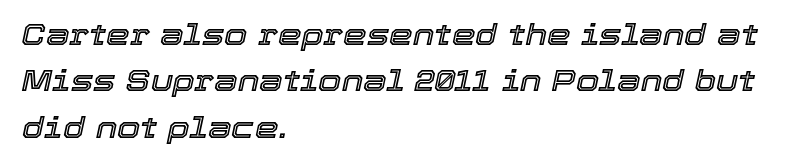
Q: Is the text italic (slanted)? A: Yes, it leans right by about 12 degrees.
Q: Is the text underlined? A: No.
Q: How is the paragraph aligned? A: Left-aligned.
Q: Is the spacing between letters normal or unusually wide? A: Normal.
Q: Is the spacing between lines tight, normal or loose? A: Normal.
Q: Width (condensed, normal, or wide)? A: Normal.
Q: x-height? A: Medium.
Q: Monospaced? A: No.
